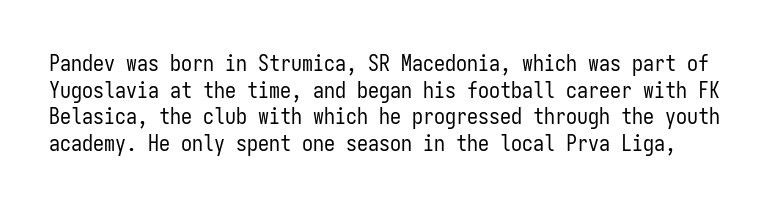
The image shows 22 px text type, upright; set line spacing 1.21x, normal letter spacing, not underlined.
